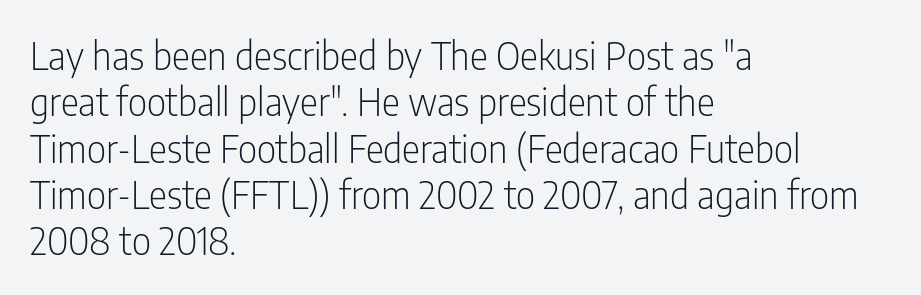
Q: Is the text bold? A: No.
Q: Is the text italic (slanted)? A: No, it is upright.
Q: Is the typeface a serif or a sans-serif typeface? A: Sans-serif.
Q: Is the text underlined? A: No.
Q: How is the paragraph aligned? A: Left-aligned.
Q: Is the spacing between letters normal or unusually wide? A: Normal.
Q: Width (condensed, normal, or wide)? A: Condensed.
Q: Stroke contrast? A: Low.
Q: x-height? A: Medium.
Q: Monospaced? A: No.
